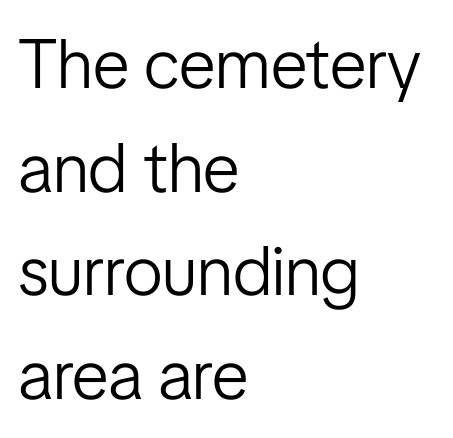
The image shows 70 px light, condensed sans-serif type, upright; set left-aligned, normal line spacing (1.48x), normal letter spacing, not underlined; low stroke contrast and a medium x-height.
